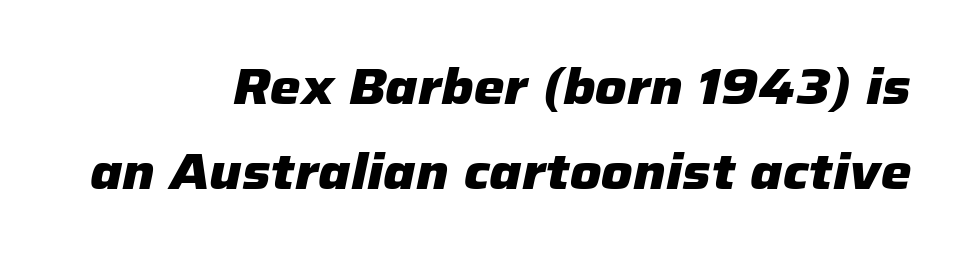
Q: Is the text bold? A: Yes.
Q: Is the text italic (slanted)? A: Yes, it leans right by about 12 degrees.
Q: Is the text underlined? A: No.
Q: How is the paragraph aligned? A: Right-aligned.
Q: Is the spacing between letters normal or unusually wide? A: Normal.
Q: Width (condensed, normal, or wide)? A: Normal.
Q: Stroke contrast? A: Low.
Q: x-height? A: Medium.
Q: Monospaced? A: No.
